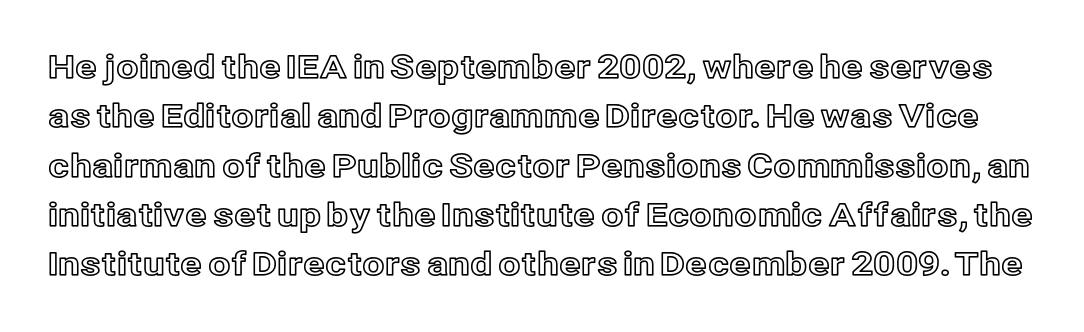
Horizontal bands of white between lines are of average thickness. The strip under each line holds only bare page. Tracking here is standard; glyphs follow each other at the usual distance. Rendered with straight, roman letterforms. A typesetter would call this proportional, since set widths differ per character.
